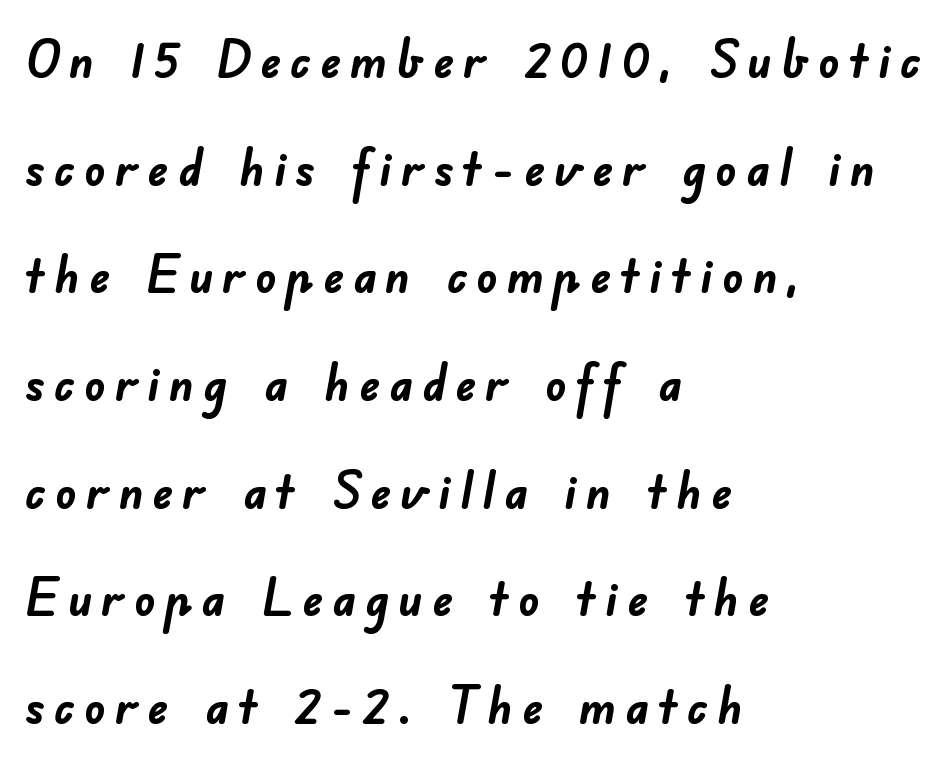
{"serif": "no", "bold": "yes", "weight": "semibold", "width": "normal", "stroke_contrast": "low", "x_height": "small", "monospaced": "no", "underline": "no", "align": "left", "line_spacing": "loose", "line_spacing_ratio": 2.07, "glyph_px": 52}
